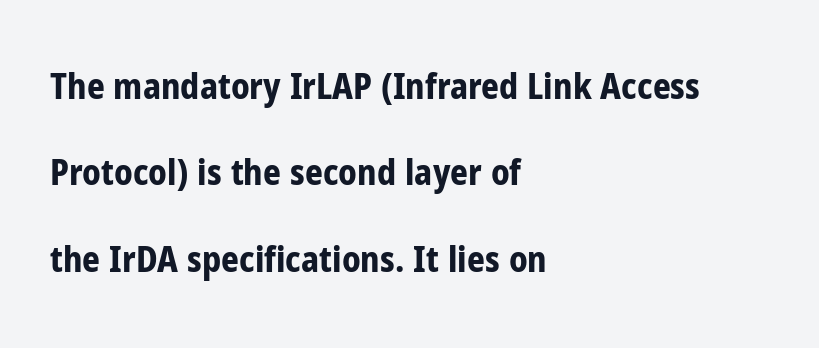
Q: Is the text bold? A: Yes.
Q: Is the text italic (slanted)? A: No, it is upright.
Q: Is the typeface a serif or a sans-serif typeface? A: Sans-serif.
Q: Is the text underlined? A: No.
Q: How is the paragraph aligned? A: Left-aligned.
Q: Is the spacing between letters normal or unusually wide? A: Normal.
Q: Is the spacing between lines tight, normal or loose? A: Loose.
Q: Width (condensed, normal, or wide)? A: Condensed.
Q: Stroke contrast? A: Low.
Q: x-height? A: Medium.
Q: Monospaced? A: No.
